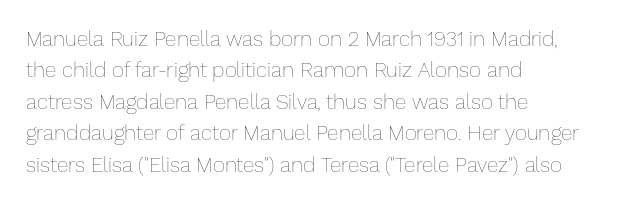
Q: Is the text bold? A: No.
Q: Is the text italic (slanted)? A: No, it is upright.
Q: Is the text underlined? A: No.
Q: How is the paragraph aligned? A: Left-aligned.
Q: Is the spacing between letters normal or unusually wide? A: Normal.
Q: Is the spacing between lines tight, normal or loose? A: Normal.
